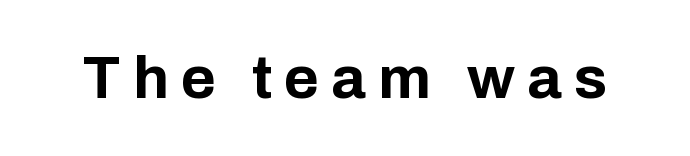
Do the letters lean? They stand straight. The face used here is rendered with a markedly widened letterfit. This is sans-serif lettering, the kind often seen on screens and signage. Character widths vary here, with narrow letters taking less room than wide ones.
